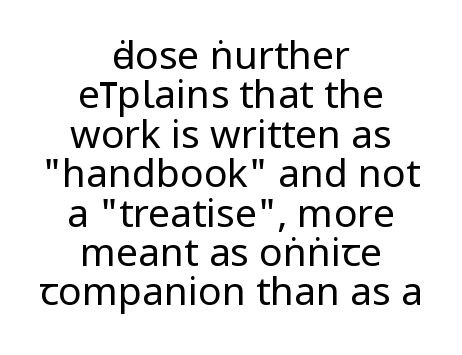
Spacing between characters is what you'd get straight out of the box. Each letter's strokes conclude bluntly, with no projecting serifs. Is this a fixed-width face? No — the glyphs have proportional, varying widths. A roman cut, with each character standing at attention. The weight tops out at a normal text grade.
